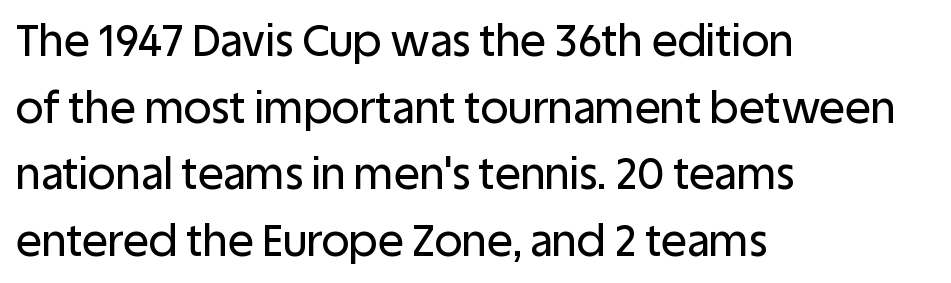
Q: Is the text italic (slanted)? A: No, it is upright.
Q: Is the typeface a serif or a sans-serif typeface? A: Sans-serif.
Q: Is the text underlined? A: No.
Q: How is the paragraph aligned? A: Left-aligned.
Q: Is the spacing between letters normal or unusually wide? A: Normal.
Q: Is the spacing between lines tight, normal or loose? A: Normal.
Q: Width (condensed, normal, or wide)? A: Normal.
Q: Stroke contrast? A: Low.
Q: x-height? A: Large.
Q: Monospaced? A: No.
